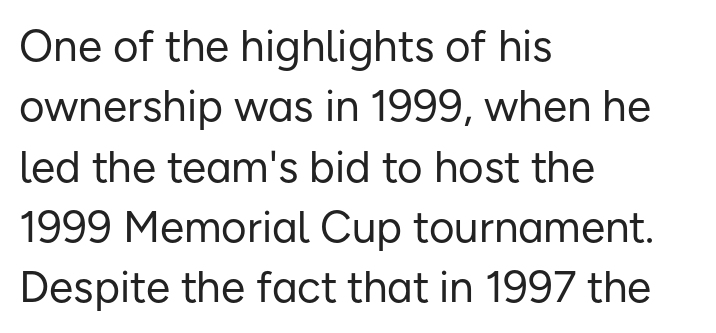
The foot of each line stays bare and open. Stem width sits at or under what a default text font uses. How would I describe the line gaps? Plain and ordinary. This sample uses a sans-serif face.
